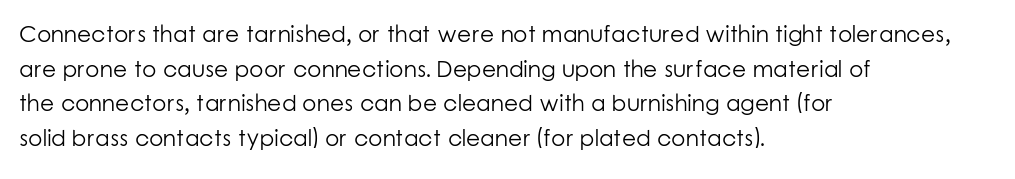
The image shows 23 px text type, upright; set left-aligned, normal line spacing (1.51x), normal letter spacing, not underlined.
